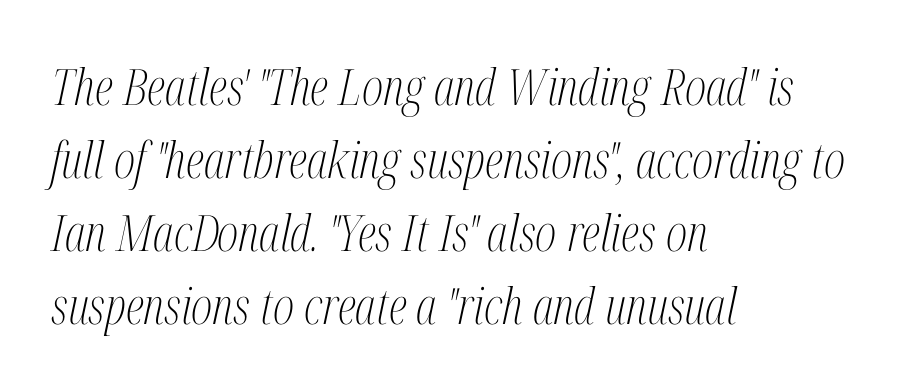
Observe the ordinary spacing: letters are neighbours, not strangers. Does the type have serifs? Yes, each stem ends in a small foot. Anything drawn beneath the words? Only blank space. This sample keeps an unexceptional amount of space between lines. These glyphs show unthickened strokes, regular width or finer. Proportional: the letters do not fall into vertical columns.
